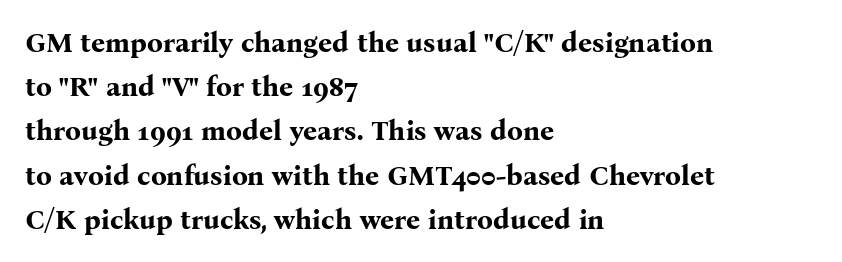
The image shows 28 px bold serif type, upright; set left-aligned, normal line spacing (1.58x), normal letter spacing, not underlined; medium stroke contrast and a medium x-height.
